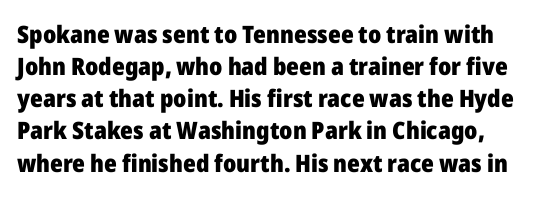
Heavy-handed strokes throughout: this text is bold. Ordinary non-slanted type is in use. The text block is weighted toward the left margin, trailing off unevenly rightward. Students, observe: this is what conventionally led text looks like. Students, note that the glyphs here touch the page at normal intervals. The words here are not underlined.
